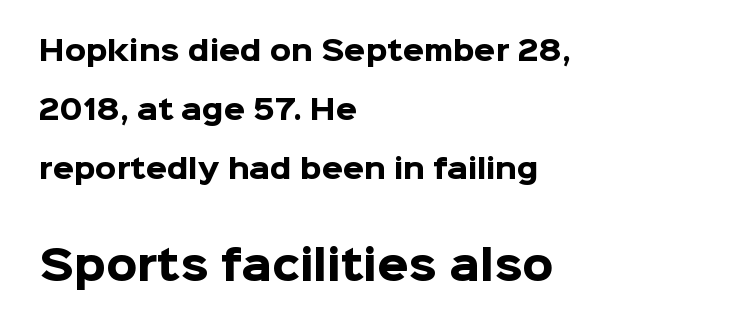
The designer gave the closing block more size than the opening block. Layout note: lines flush left. The passage shown is typed in a proportional face where columns would drift. Vertical spacing — loose. What weight is shown? A full bold with thick strokes. Each row of text sits above clean, open space.
